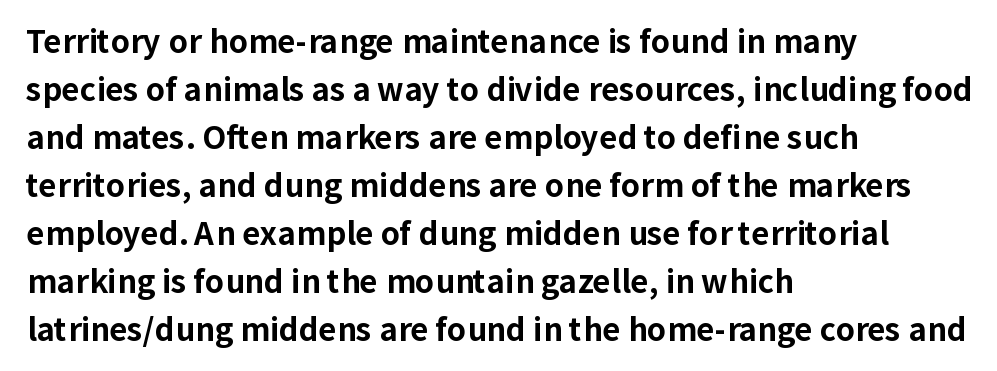
{"serif": "no", "italic": "no", "bold": "yes", "weight": "bold", "width": "normal", "stroke_contrast": "low", "x_height": "medium", "monospaced": "no", "underline": "no", "align": "left", "line_spacing": "normal", "line_spacing_ratio": 1.55, "letter_spacing": "normal", "letter_spacing_em": 0.0, "glyph_px": 31}
